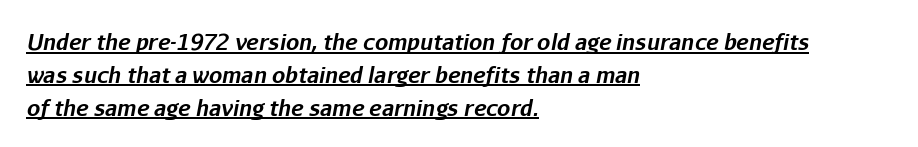
The image shows 21 px bold type, italic (leaning right); set left-aligned, normal line spacing (1.56x), normal letter spacing, underlined.
